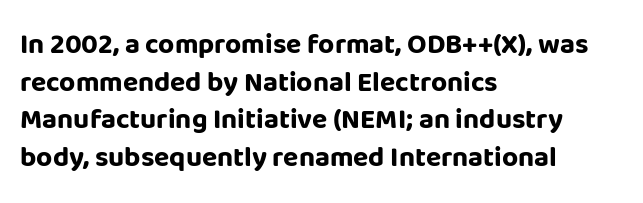
Posture: upright roman. The face used here is rendered with its standard letterfit. Are there feet on the stems? There aren't — it's a sans. The passage shown stacks its lines at a standard gap. The rendering uses natural spacing where letterforms have individual widths.
